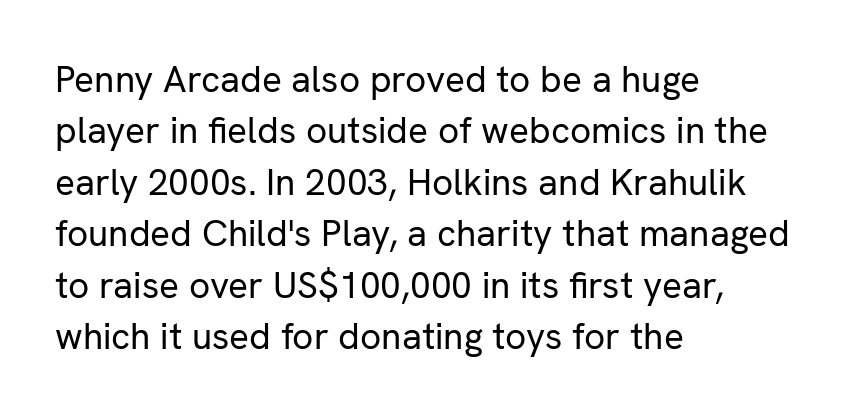
{"serif": "no", "italic": "no", "bold": "no", "weight": "regular", "width": "normal", "stroke_contrast": "low", "x_height": "medium", "monospaced": "no", "underline": "no", "align": "left", "line_spacing": "normal", "line_spacing_ratio": 1.39, "letter_spacing": "normal", "letter_spacing_em": 0.0, "glyph_px": 37}
